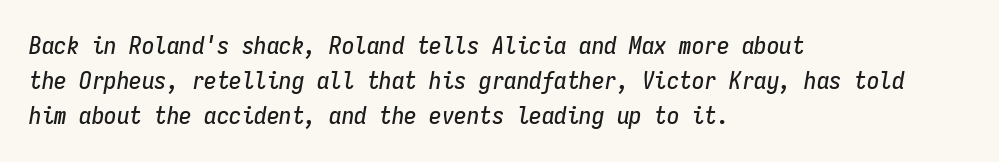
This rendering leaves character spacing at its baseline value. The specimen reads as italic at a glance. The line-height multiplier appears to be the usual default. Notice how the passage keeps a crisp vertical edge on the left only. The string is rendered with underlining switched off.
